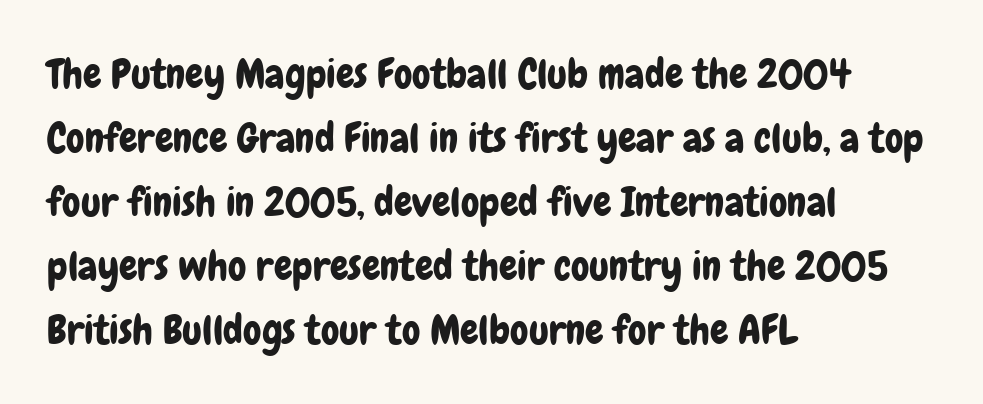
{"serif": "no", "italic": "no", "width": "condensed", "stroke_contrast": "low", "x_height": "medium", "monospaced": "no", "underline": "no", "align": "left", "line_spacing": "normal", "line_spacing_ratio": 1.56, "letter_spacing": "normal", "letter_spacing_em": 0.0, "glyph_px": 41}
